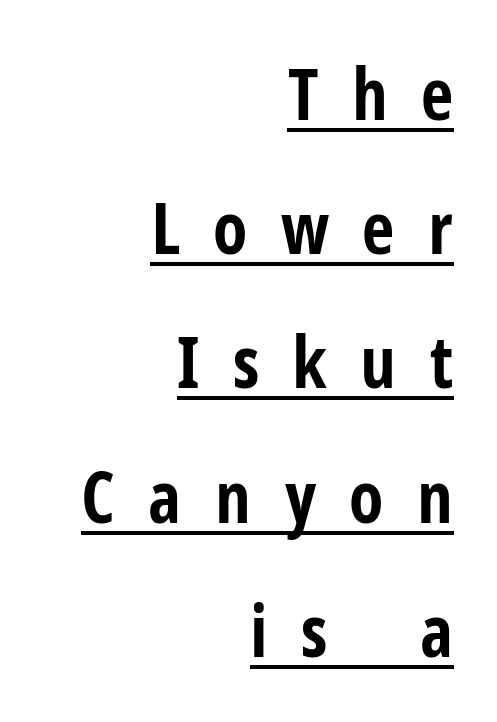
A full-strength bold gives these letters their thick strokes. Notice how the passage keeps a crisp vertical edge on the right only. Every stem runs plumb, perpendicular to the baseline. Underline: present. Each word looks stretched out because of the extra space between its letters. The designer went with a sans here, leaving each stem footless.
